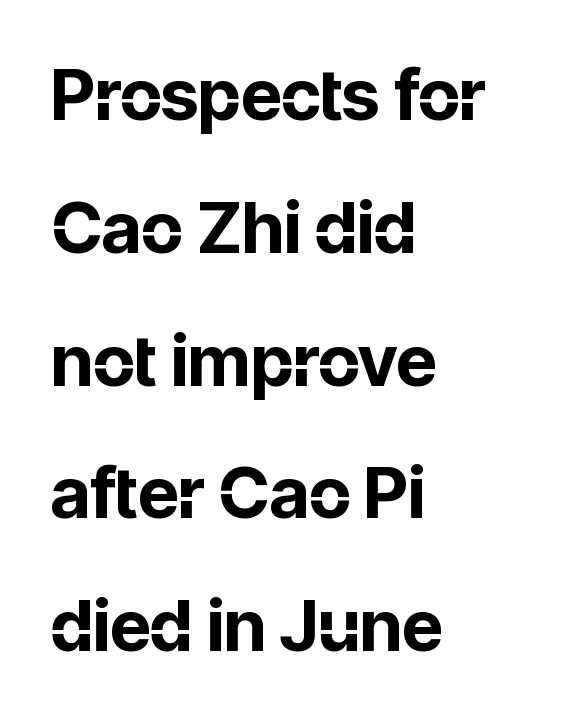
The string is rendered with underlining switched off. Unlike a traditional serif, this face leaves its strokes unadorned. Horizontally, the lines are justified to the leading edge only. The lettering holds an erect, upright posture throughout.
